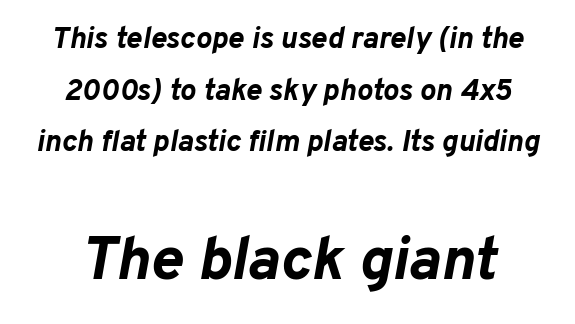
The image shows 61 px bold type, italic (leaning right); set centered, line spacing 1.72x, normal letter spacing, not underlined; the second (bottom) block is 2.03x larger; low stroke contrast and a medium x-height.
